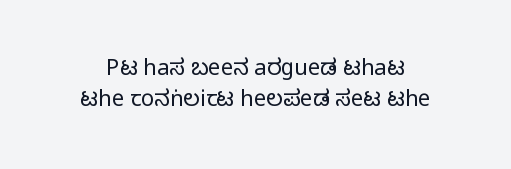
Q: Is the text bold? A: No.
Q: Is the text italic (slanted)? A: No, it is upright.
Q: Is the text underlined? A: No.
Q: Is the spacing between letters normal or unusually wide? A: Normal.
Q: Is the spacing between lines tight, normal or loose? A: Normal.
